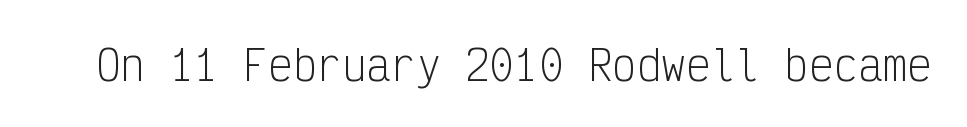
Here the designer chose a console-style face with uniform glyph widths. Descenders are the only things crossing below the line. Counters stay open thanks to moderate or lighter strokes. The designer went with a sans here, leaving each stem footless.
